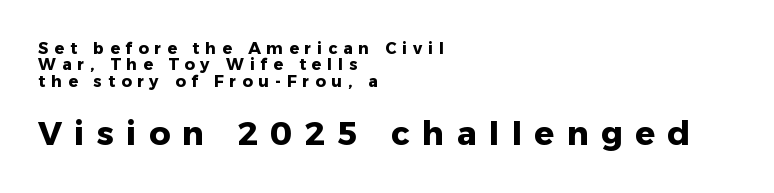
{"serif": "no", "italic": "no", "bold": "yes", "weight": "heavy", "width": "normal", "stroke_contrast": "low", "x_height": "medium", "monospaced": "no", "underline": "no", "align": "left", "line_spacing": "tight", "line_spacing_ratio": 1.02, "letter_spacing": "wide", "letter_spacing_em": 0.37, "larger_block": "second", "size_ratio": 2.06, "glyph_px": 33}
